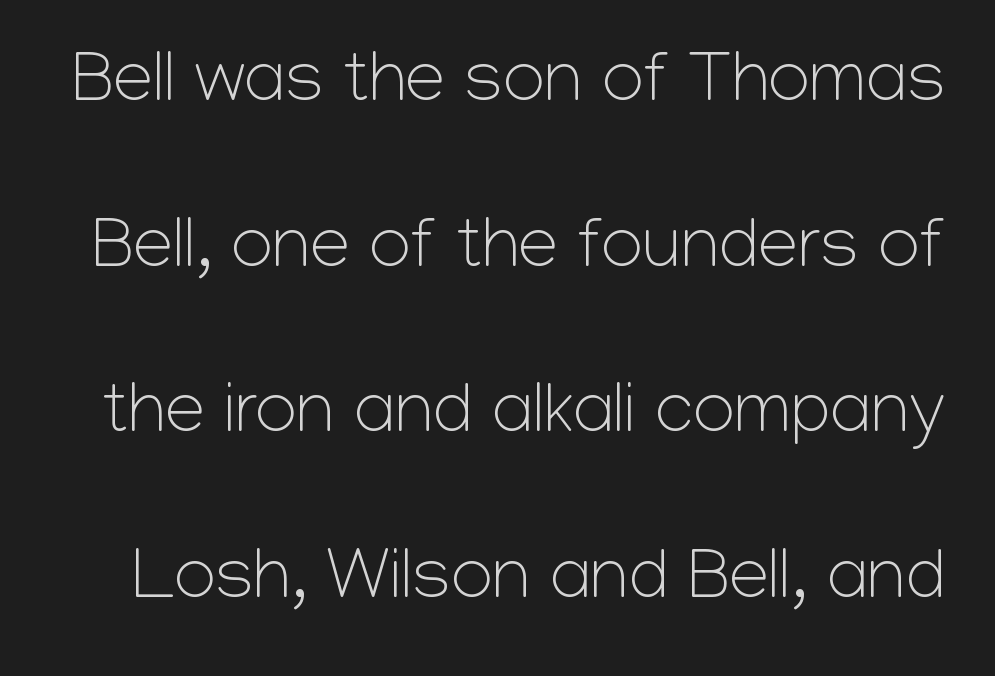
{"serif": "no", "italic": "no", "bold": "no", "weight": "light", "width": "normal", "stroke_contrast": "low", "x_height": "medium", "monospaced": "no", "underline": "no", "line_spacing": "loose", "line_spacing_ratio": 2.3, "letter_spacing": "normal", "letter_spacing_em": 0.0, "glyph_px": 72}
